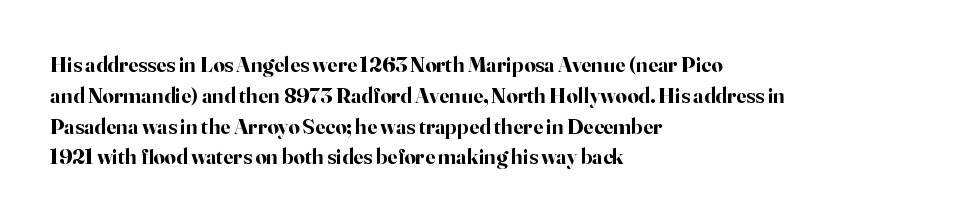
No italicization has been applied; the sample stays upright. The line-height multiplier appears to be the usual default. The face used here has the dense, thick strokes of a bold. Clear beneath every line of the passage. Each word holds together tightly as a unit, with standard inter-letter gaps. The typesetter chose a ragged-right arrangement here.
